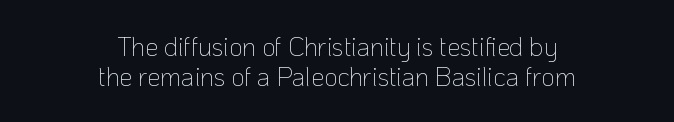
The image shows 26 px text type, upright; set centered, line spacing 1.17x, normal letter spacing, not underlined.
